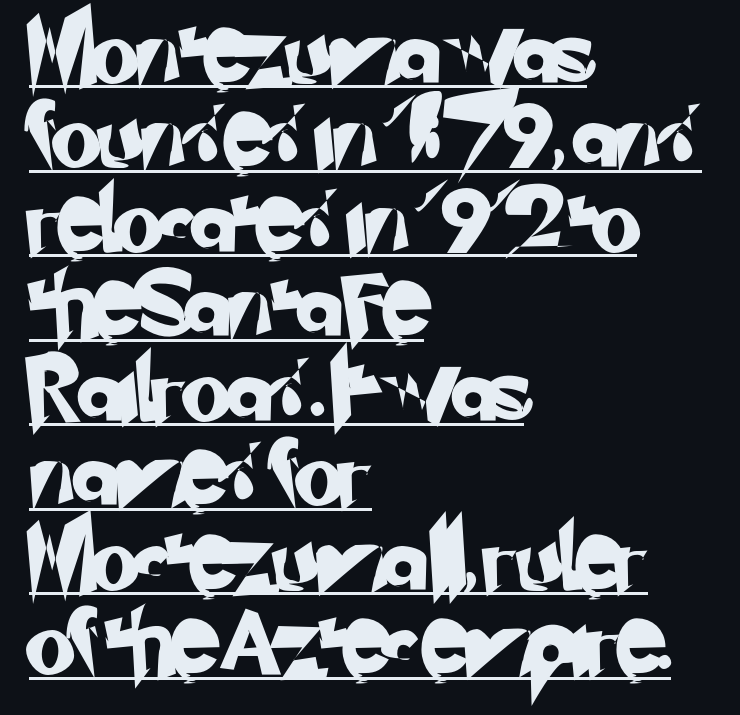
The image shows 64 px sans-serif type; set left-aligned, normal line spacing (1.32x), normal letter spacing, underlined; low stroke contrast and a small x-height.
